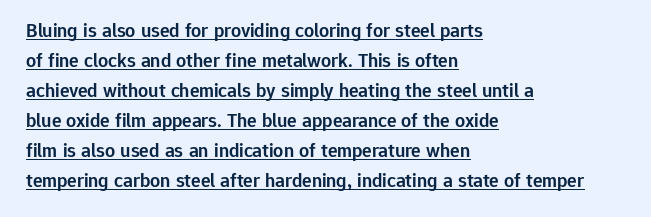
The image shows 20 px text type, upright; set left-aligned, normal line spacing (1.5x), normal letter spacing, underlined.
